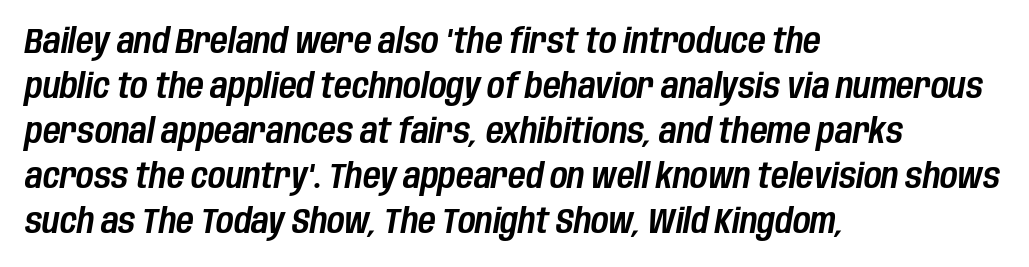
A normal amount of white space separates one row of letters from the next. If you drew a ruler down the left edge, every line would touch it. The face used here is proportionally spaced, like ordinary book or web type. The string is rendered with underlining switched off. Tracking here is standard; glyphs follow each other at the usual distance.
